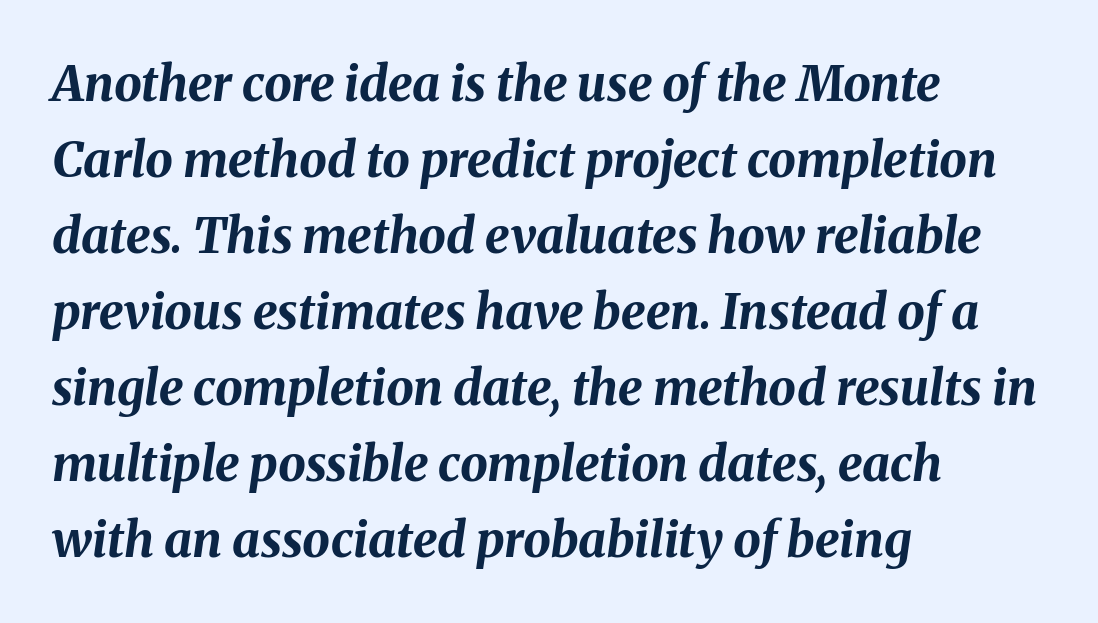
{"italic": "yes", "lean": "right", "slant_degrees": 8, "bold": "yes", "weight": "bold", "width": "normal", "stroke_contrast": "medium", "x_height": "medium", "monospaced": "no", "underline": "no", "align": "left", "line_spacing": "normal", "line_spacing_ratio": 1.55, "letter_spacing": "normal", "letter_spacing_em": 0.0, "glyph_px": 49}
